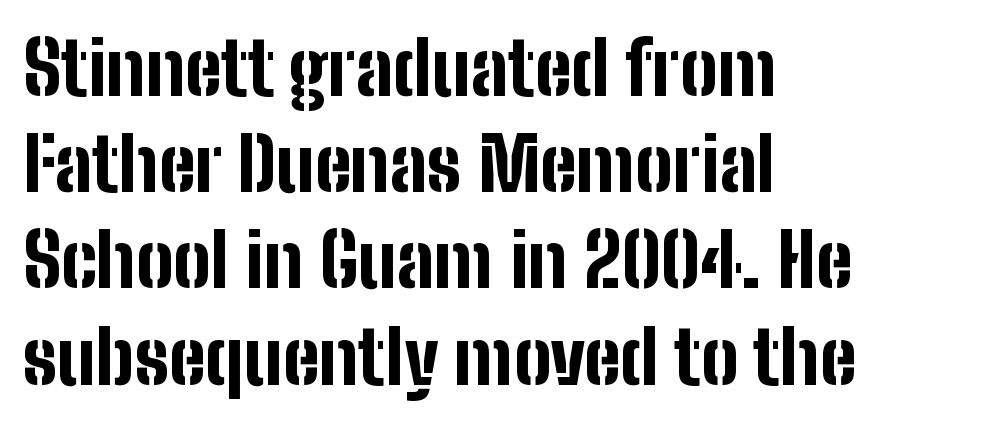
The image shows 74 px bold, condensed sans-serif type, upright; set left-aligned, normal line spacing (1.3x), normal letter spacing, not underlined; low stroke contrast and a medium x-height.
